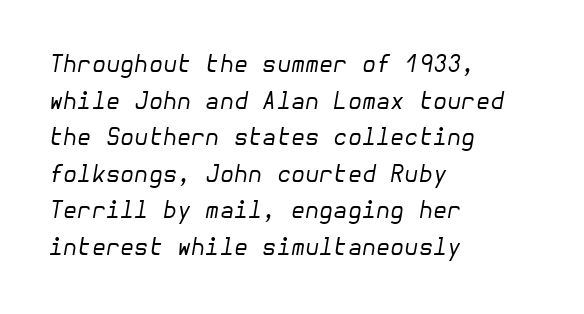
Style check: oblique. Leftover space on each line is placed entirely after the last word. Stems and bowls with no extra thickness — not bold. Tracking value appears to be zero — textbook default spacing. The zone under the glyphs is completely vacant.
